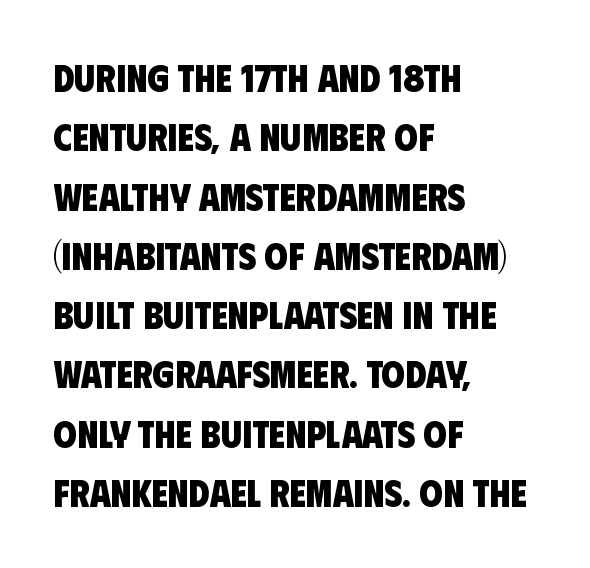
Q: Is the text bold? A: Yes.
Q: Is the typeface a serif or a sans-serif typeface? A: Sans-serif.
Q: Is the text underlined? A: No.
Q: How is the paragraph aligned? A: Left-aligned.
Q: Is the spacing between letters normal or unusually wide? A: Normal.
Q: Is the spacing between lines tight, normal or loose? A: Normal.
Q: Width (condensed, normal, or wide)? A: Condensed.
Q: Stroke contrast? A: Low.
Q: x-height? A: Large.
Q: Monospaced? A: No.
